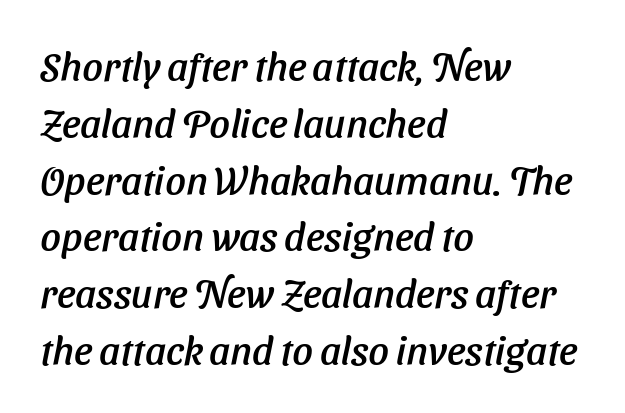
Q: Is the typeface a serif or a sans-serif typeface? A: Serif.
Q: Is the text underlined? A: No.
Q: How is the paragraph aligned? A: Left-aligned.
Q: Is the spacing between letters normal or unusually wide? A: Normal.
Q: Is the spacing between lines tight, normal or loose? A: Normal.
Q: Width (condensed, normal, or wide)? A: Normal.
Q: Stroke contrast? A: Low.
Q: x-height? A: Medium.
Q: Monospaced? A: No.
